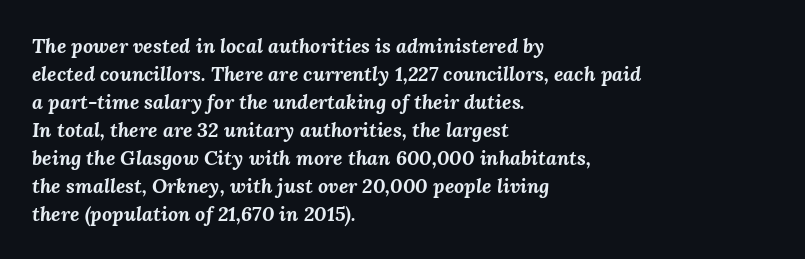
Plain, unruled lines of type. If you drew a line through each stem, it would be angled. You could call the tracking neutral — neither tight nor loose. In CSS terms this would be text-align: left.
